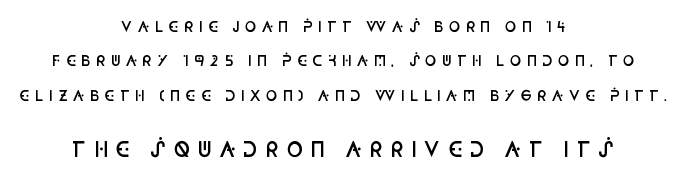
Q: Is the text bold? A: Semi-bold.
Q: Is the text italic (slanted)? A: No, it is upright.
Q: Is the text underlined? A: No.
Q: How is the paragraph aligned? A: Centered.
Q: Is the spacing between letters normal or unusually wide? A: Unusually wide.
Q: Is the spacing between lines tight, normal or loose? A: Loose.
Q: Which block of text is set in a larger size, the first (top) or the second (bottom)? A: The second (bottom) one.
